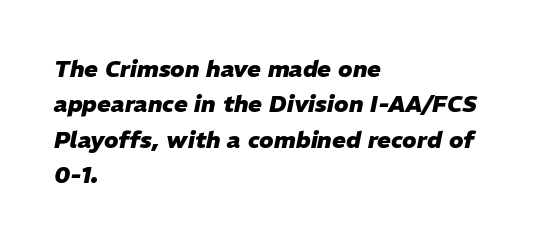
{"italic": "yes", "lean": "right", "slant_degrees": 11, "bold": "yes", "underline": "no", "align": "left", "line_spacing": "normal", "line_spacing_ratio": 1.54, "letter_spacing": "normal", "letter_spacing_em": 0.0, "glyph_px": 23}
